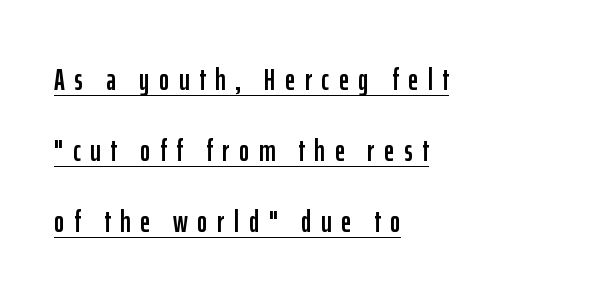
Looks like regular typesetting: each glyph gets only the width it needs. This sample is left-justified, so line endings fall wherever the words run out. The letterforms stand isolated, each surrounded by extra space. Whoever set this chose breathing room over compactness in the vertical rhythm.
